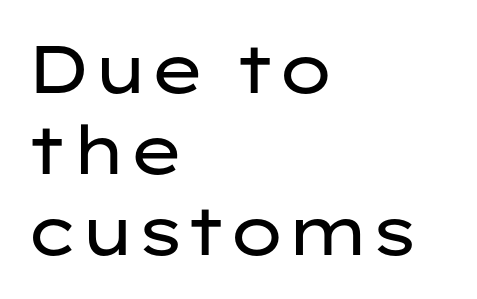
{"serif": "no", "italic": "no", "bold": "no", "weight": "regular", "width": "wide", "stroke_contrast": "low", "x_height": "medium", "monospaced": "no", "underline": "no", "align": "left", "line_spacing_ratio": 1.21, "letter_spacing": "normal", "letter_spacing_em": 0.0, "glyph_px": 67}
